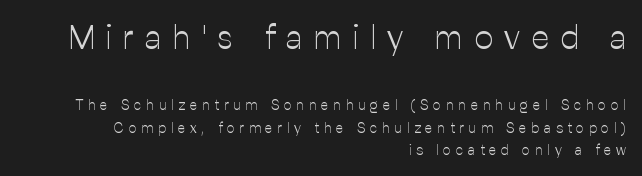
This sample uses expanded letter spacing, leaving extra air between glyphs. Type size steps down from the first block to the second. Character widths vary here, with narrow letters taking less room than wide ones. This rendering employs a face without finishing strokes, i.e., a sans-serif. Underline: absent.
